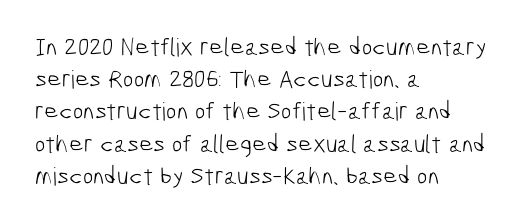
The image shows 25 px text type; set left-aligned, normal line spacing (1.29x), normal letter spacing, not underlined.
